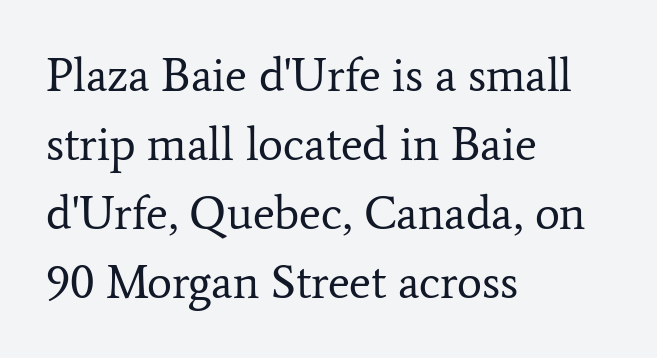
Unlike a clean sans, this face finishes its strokes with serifs. Do the characters align in a grid? No, the font is proportional. A student would call this left alignment; a typographer would say flush left, rag right. Interline gaps are of average width in this sample. Weight: in the light-to-regular range. Between one letter and the next there's only the usual sliver of space.
